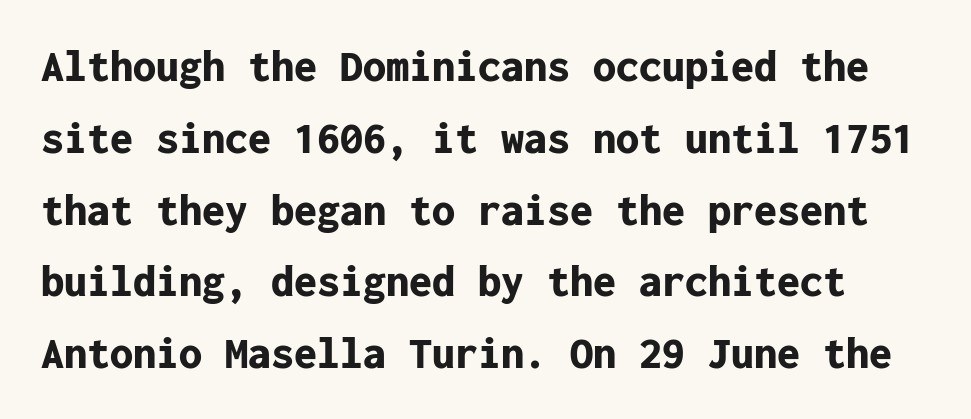
Glyph-to-glyph distance matches everyday printed text. I'd call this a sans setting — the letters go barefoot. Is there any slant? The stems are plumb. The space between consecutive lines is moderate.
